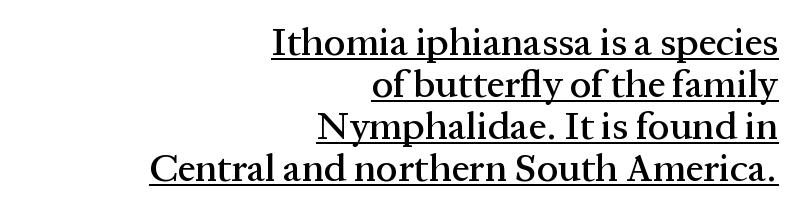
{"serif": "yes", "italic": "no", "width": "normal", "stroke_contrast": "medium", "x_height": "medium", "monospaced": "no", "underline": "yes", "align": "right", "line_spacing": "tight", "line_spacing_ratio": 1.08, "letter_spacing": "normal", "letter_spacing_em": 0.0, "glyph_px": 39}
